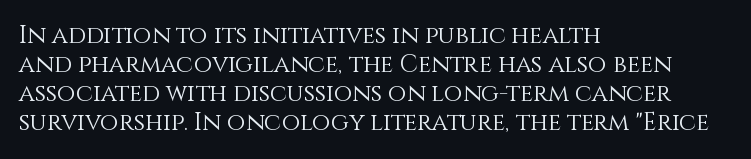
Q: Is the text bold? A: No.
Q: Is the text italic (slanted)? A: No, it is upright.
Q: Is the text underlined? A: No.
Q: How is the paragraph aligned? A: Left-aligned.
Q: Is the spacing between letters normal or unusually wide? A: Normal.
